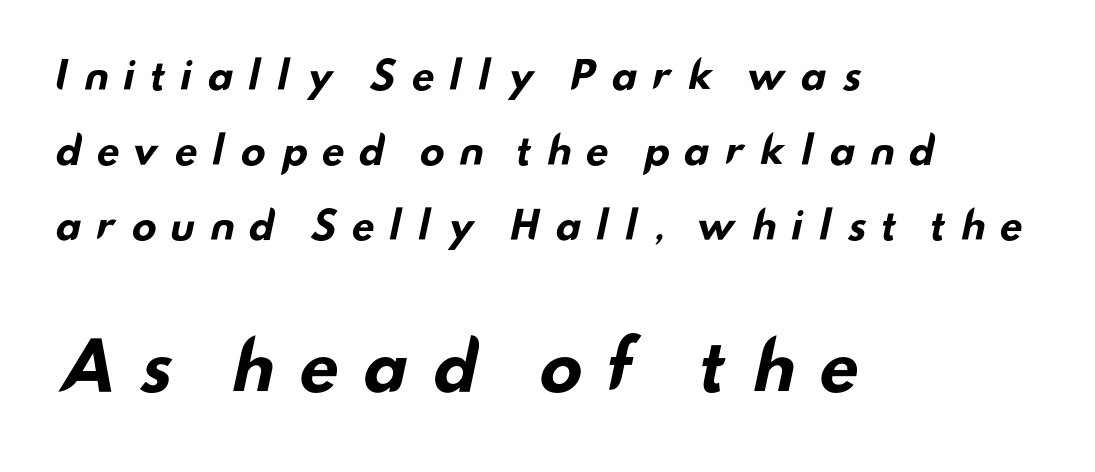
Q: Is the text bold? A: Yes.
Q: Is the typeface a serif or a sans-serif typeface? A: Sans-serif.
Q: Is the text underlined? A: No.
Q: How is the paragraph aligned? A: Left-aligned.
Q: Is the spacing between letters normal or unusually wide? A: Unusually wide.
Q: Is the spacing between lines tight, normal or loose? A: Loose.
Q: Which block of text is set in a larger size, the first (top) or the second (bottom)? A: The second (bottom) one.
Q: Width (condensed, normal, or wide)? A: Wide.
Q: Stroke contrast? A: Low.
Q: x-height? A: Small.
Q: Monospaced? A: No.
